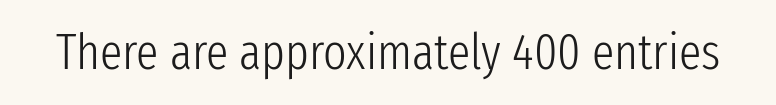
{"serif": "no", "italic": "no", "bold": "no", "weight": "light", "width": "condensed", "stroke_contrast": "low", "x_height": "medium", "monospaced": "no", "underline": "no", "letter_spacing": "normal", "letter_spacing_em": 0.0, "glyph_px": 50}
